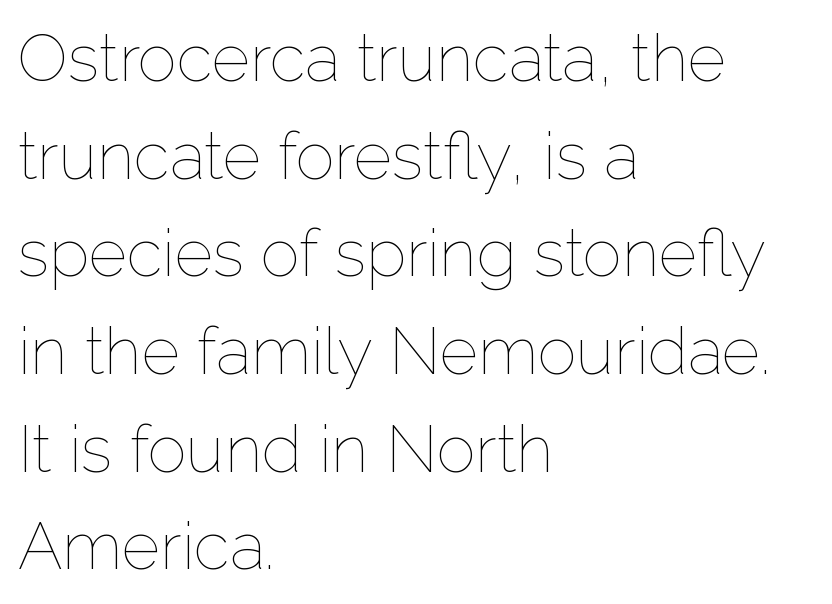
The image shows 66 px thin type, upright; set left-aligned, normal line spacing (1.48x), normal letter spacing, not underlined; low stroke contrast and a medium x-height.
